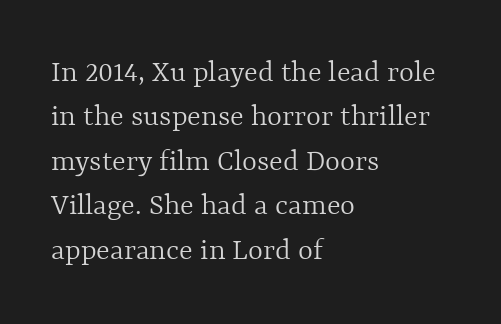
The image shows 32 px light type, upright; set left-aligned, normal line spacing (1.39x), normal letter spacing, not underlined; a medium x-height.
